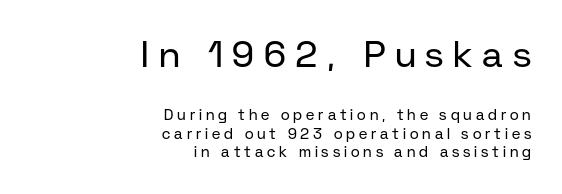
Tracking here is generous; glyphs stand well apart from one another. Does the type have serifs? No, each stem ends abruptly. Has an underline been added? It has not. A student would call this right alignment; a typographer would say flush right, rag left. Stem width sits at or under what a default text font uses. Top chunk: large. Bottom chunk: small.
